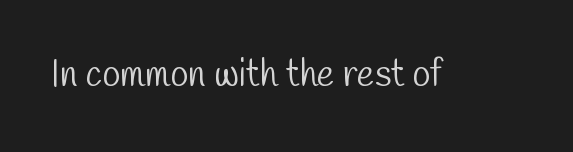
Q: Is the text bold? A: No.
Q: Is the typeface a serif or a sans-serif typeface? A: Sans-serif.
Q: Is the text underlined? A: No.
Q: Is the spacing between letters normal or unusually wide? A: Normal.
Q: Width (condensed, normal, or wide)? A: Condensed.
Q: Stroke contrast? A: Low.
Q: x-height? A: Medium.
Q: Monospaced? A: No.
